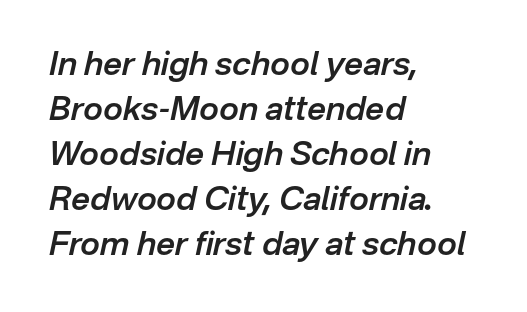
The image shows 33 px semibold type, italic (leaning right); set left-aligned, normal line spacing (1.36x), normal letter spacing, not underlined; low stroke contrast and a medium x-height.
